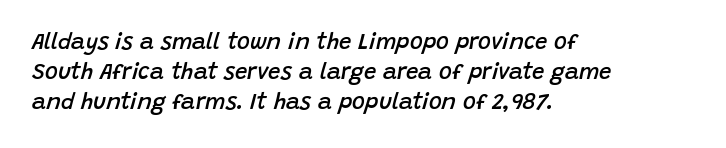
{"italic": "yes", "lean": "right", "slant_degrees": 15, "bold": "semi", "underline": "no", "align": "left", "line_spacing": "normal", "line_spacing_ratio": 1.37, "letter_spacing": "normal", "letter_spacing_em": 0.0, "glyph_px": 22}
